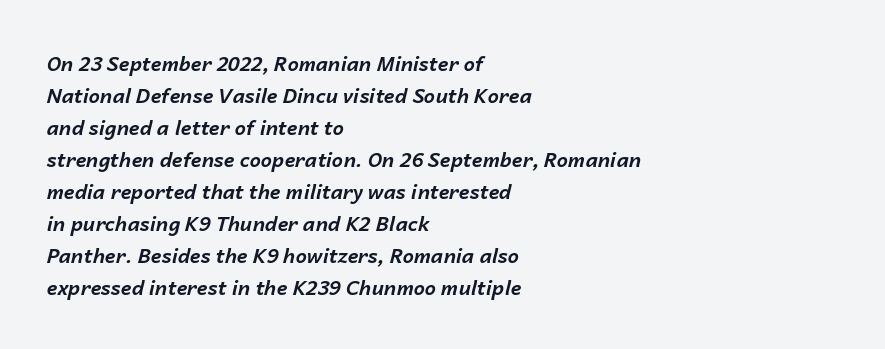
The glyphs are unaccompanied by any horizontal stroke below them. The typesetter chose a ragged-right arrangement here. The type is set solid horizontally, with unmodified tracking. Honestly, the row spacing looks completely unremarkable.
